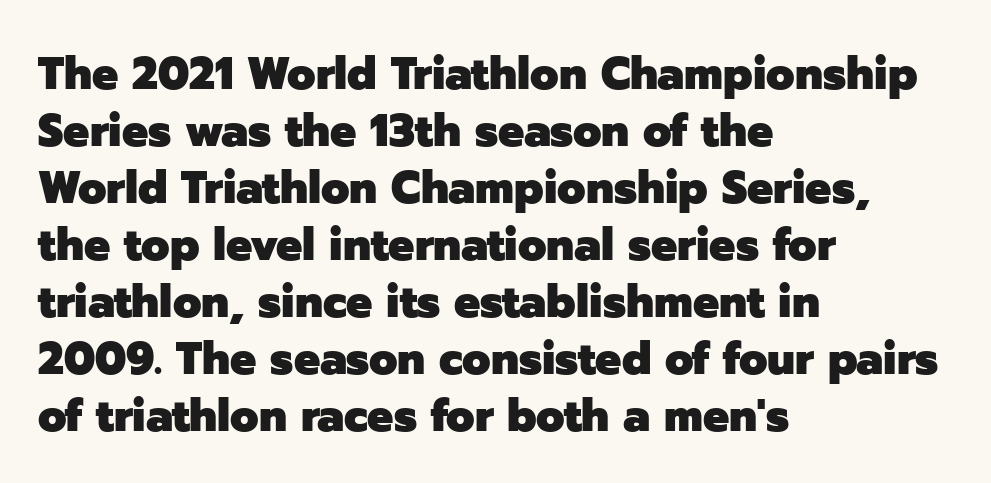
{"serif": "no", "italic": "no", "bold": "yes", "weight": "heavy", "width": "normal", "stroke_contrast": "low", "x_height": "medium", "monospaced": "no", "underline": "no", "align": "left", "line_spacing_ratio": 1.24, "letter_spacing": "normal", "letter_spacing_em": 0.0, "glyph_px": 46}
